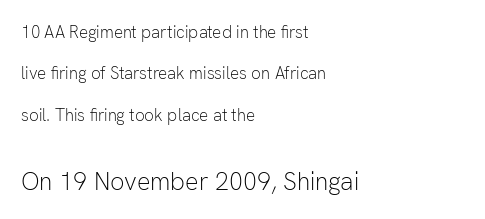
The image shows 25 px text type, upright; set left-aligned, loose line spacing (2.43x), normal letter spacing, not underlined; the second (bottom) block is 1.47x larger.
